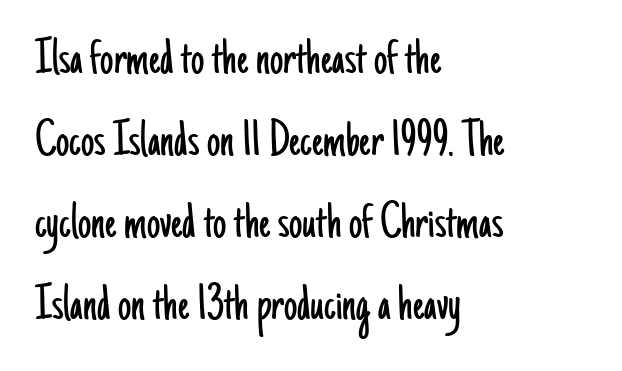
Do the characters align in a grid? No, the font is proportional. Honestly, the row spacing looks completely unremarkable. The letters stand upright; this is a roman face. Is the letter spacing exaggerated? No — it looks like the ordinary default. Alignment: flush left. The letterforms sit at book weight or below.
